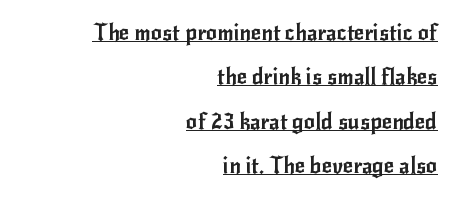
The image shows 22 px text type, upright; set right-aligned, loose line spacing (2.02x), normal letter spacing, underlined.
